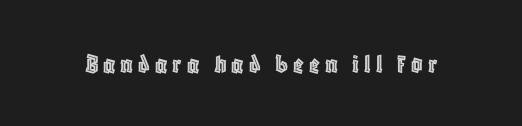
{"italic": "no", "width": "condensed", "x_height": "large", "monospaced": "no", "underline": "no", "glyph_px": 28}
